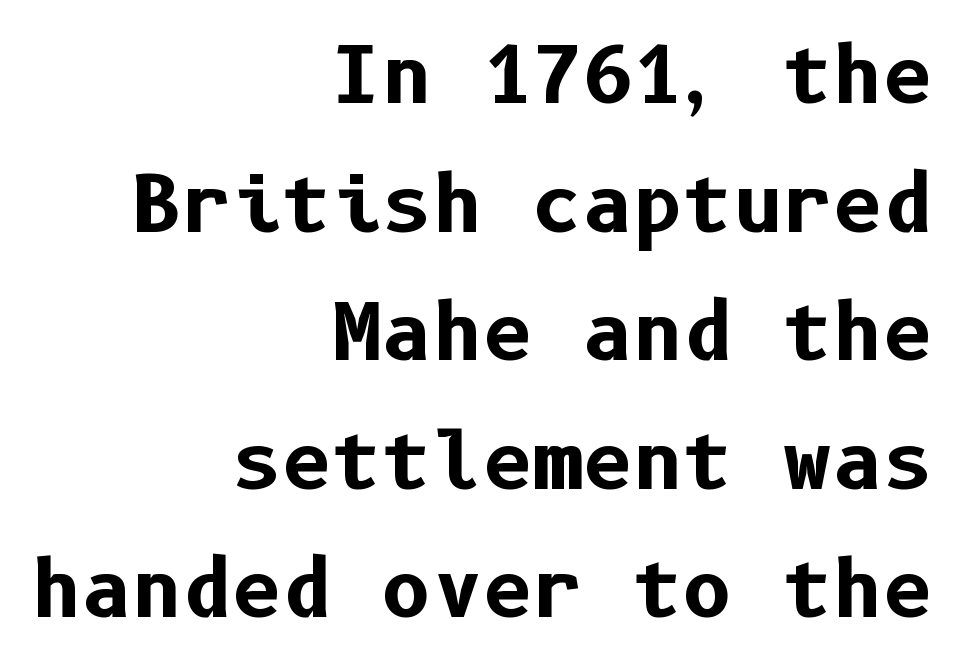
The image shows 77 px bold sans-serif type, upright; set right-aligned, normal line spacing (1.67x), normal letter spacing, not underlined; low stroke contrast and a medium x-height.
